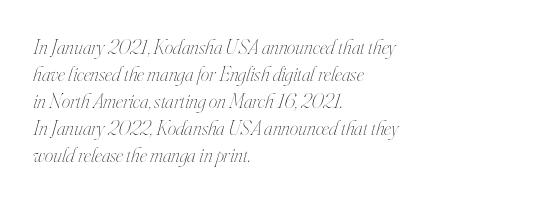
The image shows 21 px text type, italic (leaning right); set left-aligned, normal line spacing (1.28x), normal letter spacing, not underlined.
